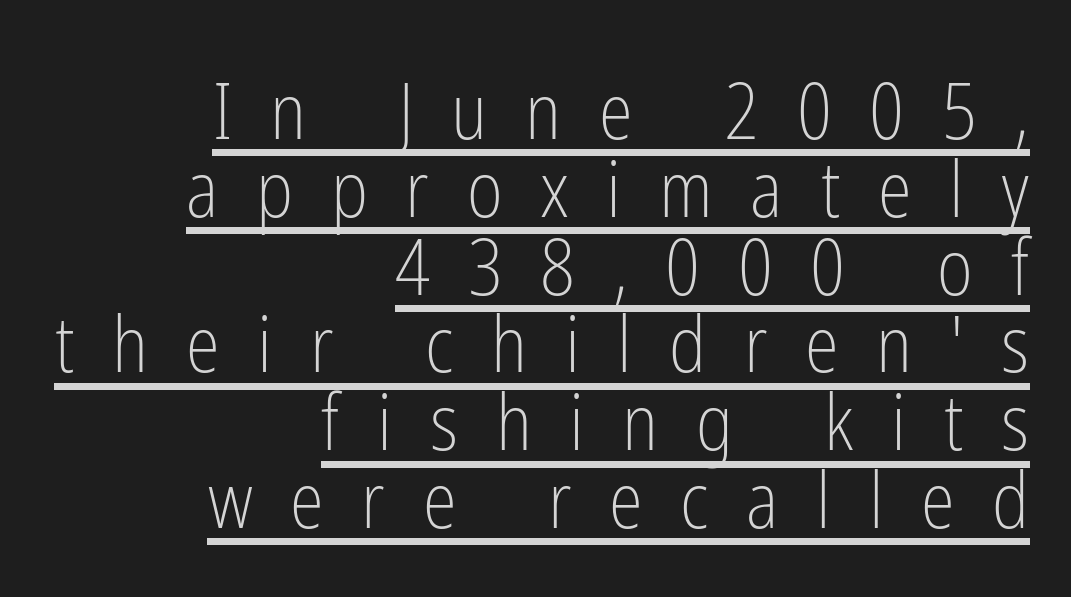
Check the space under the baseline: a stroke is drawn there. Tracking value appears strongly positive — letters spread wide. Quick note: not italic, upright. The typeface chosen for these lines omits serifs.
